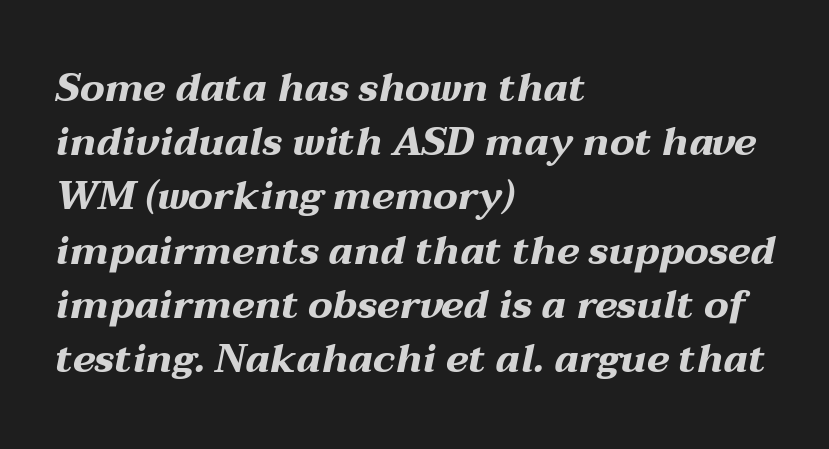
Q: Is the text bold? A: Yes.
Q: Is the text italic (slanted)? A: Yes, it leans right by about 12 degrees.
Q: Is the text underlined? A: No.
Q: How is the paragraph aligned? A: Left-aligned.
Q: Is the spacing between letters normal or unusually wide? A: Normal.
Q: Is the spacing between lines tight, normal or loose? A: Normal.
Q: Width (condensed, normal, or wide)? A: Wide.
Q: Stroke contrast? A: Medium.
Q: x-height? A: Medium.
Q: Monospaced? A: No.
